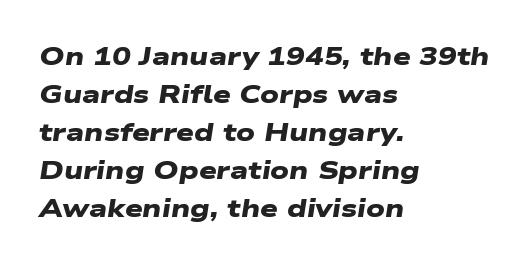
{"bold": "yes", "underline": "no", "align": "left", "line_spacing": "normal", "line_spacing_ratio": 1.52, "letter_spacing": "normal", "letter_spacing_em": 0.0, "glyph_px": 25}
